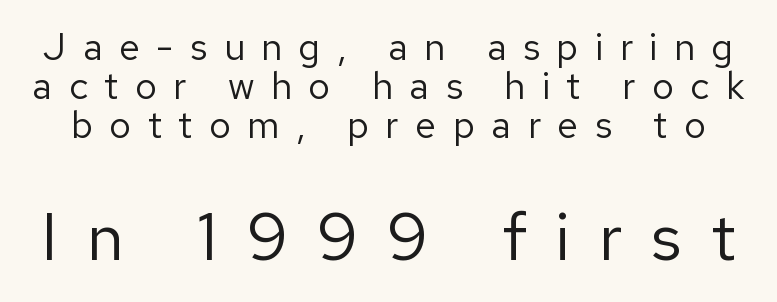
{"serif": "no", "italic": "no", "bold": "no", "weight": "regular", "width": "normal", "stroke_contrast": "low", "x_height": "medium", "monospaced": "no", "underline": "no", "line_spacing": "tight", "line_spacing_ratio": 1.02, "letter_spacing": "wide", "letter_spacing_em": 0.43, "larger_block": "second", "size_ratio": 1.76, "glyph_px": 67}
